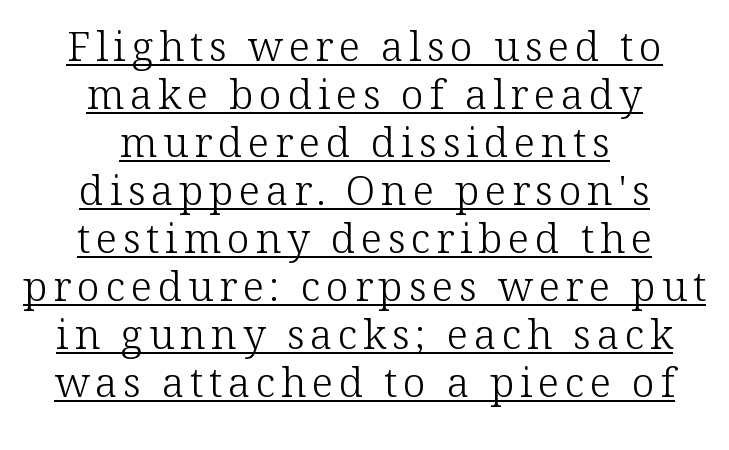
The image shows 41 px light serif type, upright; set centered, line spacing 1.17x, underlined; low stroke contrast and a medium x-height.
